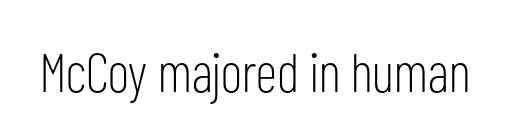
Q: Is the text bold? A: No.
Q: Is the text italic (slanted)? A: No, it is upright.
Q: Is the typeface a serif or a sans-serif typeface? A: Sans-serif.
Q: Is the text underlined? A: No.
Q: Is the spacing between letters normal or unusually wide? A: Normal.
Q: Width (condensed, normal, or wide)? A: Condensed.
Q: Stroke contrast? A: Low.
Q: x-height? A: Medium.
Q: Monospaced? A: No.
